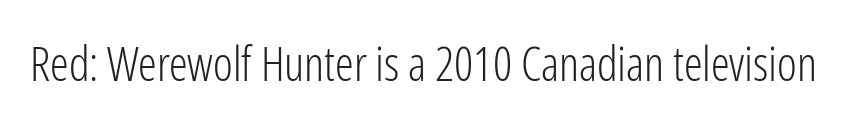
{"serif": "no", "italic": "no", "bold": "no", "weight": "light", "width": "condensed", "stroke_contrast": "low", "x_height": "medium", "monospaced": "no", "underline": "no", "letter_spacing": "normal", "letter_spacing_em": 0.0, "glyph_px": 47}
